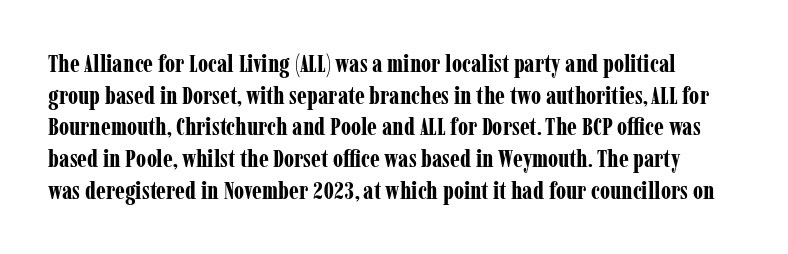
The image shows 25 px bold type, upright; set normal line spacing (1.27x), normal letter spacing, not underlined.
